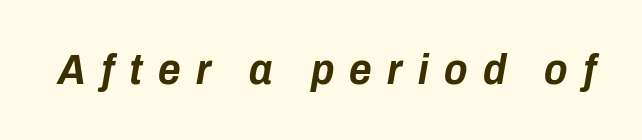
The image shows 43 px bold, condensed type, italic (leaning right); set unusually wide letter spacing (+0.36 em), not underlined; low stroke contrast and a medium x-height.
